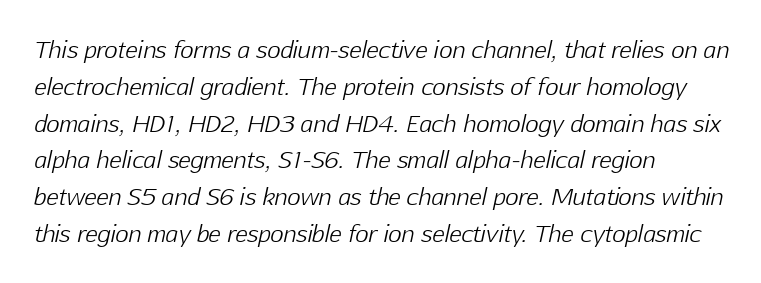
Is the type slanted? Yes — the strokes lean at a clear angle. The letters sit at their default tracking, neither squeezed nor spread. The area under the type is left untouched. The setting favours the left margin, as ordinary paragraphs usually do.
